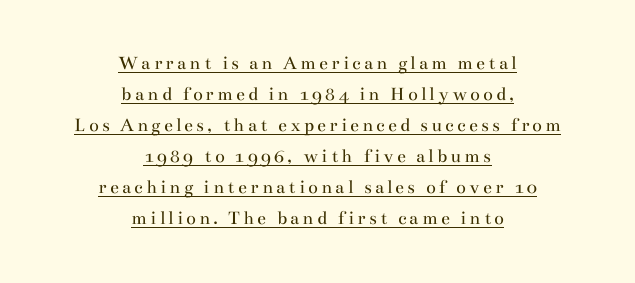
{"italic": "no", "bold": "no", "underline": "yes", "align": "center", "line_spacing": "normal", "line_spacing_ratio": 1.55, "glyph_px": 20}
